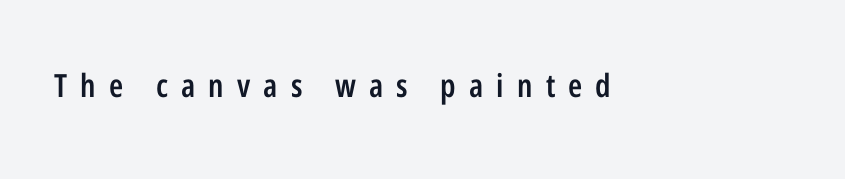
The image shows 32 px semibold, condensed sans-serif type, upright; set unusually wide letter spacing (+0.41 em), not underlined; low stroke contrast and a medium x-height.
